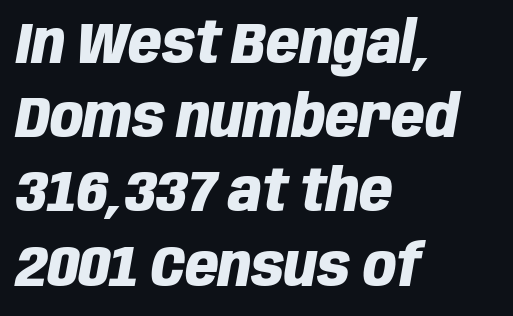
The image shows 58 px heavy, condensed type, italic (leaning right); set left-aligned, normal line spacing (1.28x), normal letter spacing, not underlined; low stroke contrast and a large x-height.
